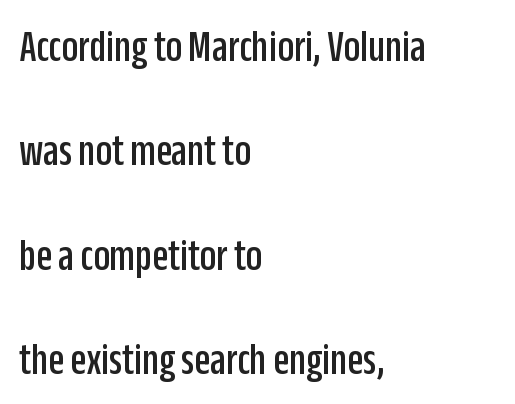
The image shows 46 px condensed sans-serif type, upright; set left-aligned, loose line spacing (2.27x), normal letter spacing, not underlined; low stroke contrast and a large x-height.
